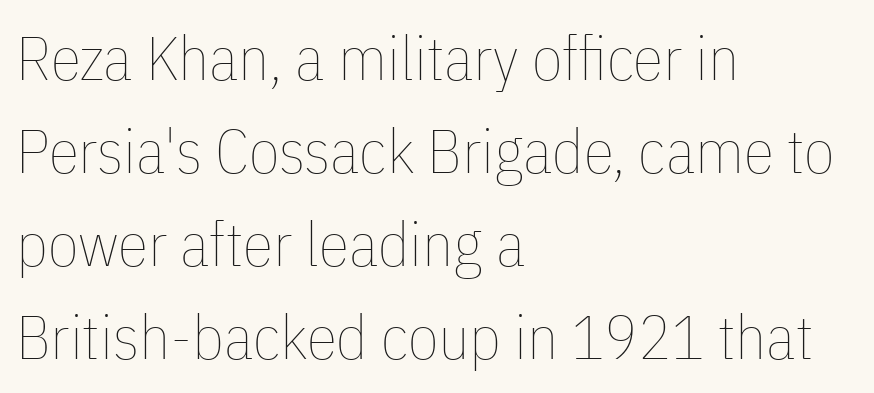
The image shows 62 px thin, condensed type, upright; set left-aligned, normal line spacing (1.5x), normal letter spacing, not underlined; low stroke contrast and a medium x-height.
